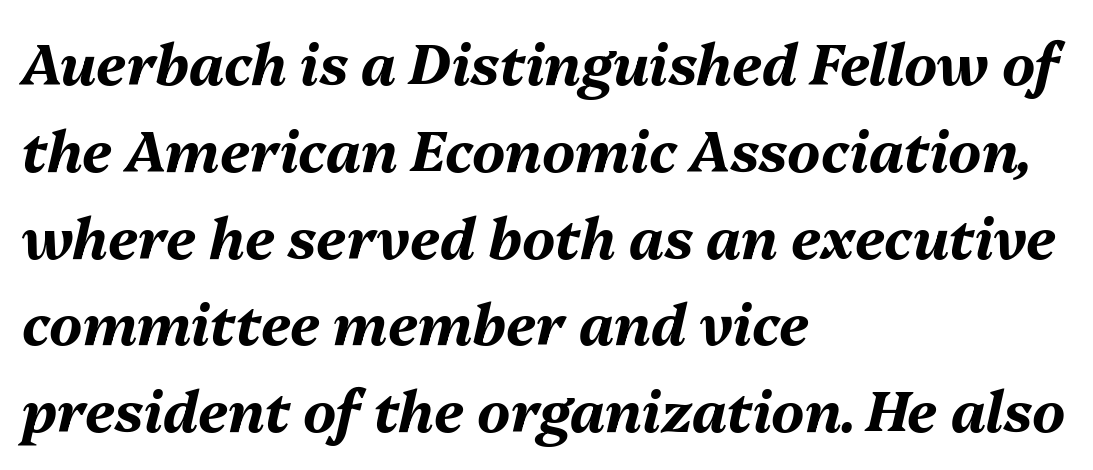
{"italic": "yes", "lean": "right", "slant_degrees": 13, "bold": "yes", "weight": "bold", "width": "normal", "stroke_contrast": "medium", "x_height": "medium", "monospaced": "no", "underline": "no", "align": "left", "line_spacing": "normal", "line_spacing_ratio": 1.55, "letter_spacing": "normal", "letter_spacing_em": 0.0, "glyph_px": 56}
